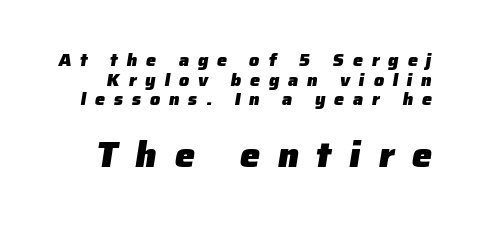
Here the glyphs are tracked loosely, breaking word shapes into spaced letters. The following chunk of copy outweighs the initial chunk in type size. Strokes here are thick enough to call this a true bold. These lines are composed in type without serifs. One glance says dense: line gaps are narrower than usual.
